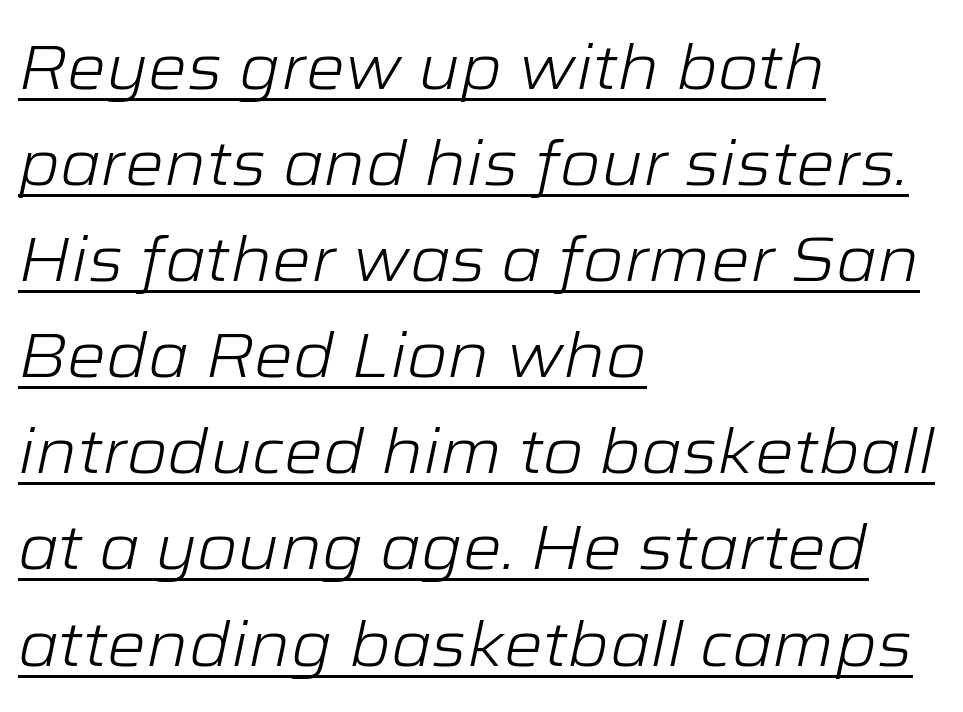
Each new line begins a customary step beneath the previous one. Notice how the stems are inclined rather than vertical — that's the hallmark of italics. Short note: letters normally spaced. Which margin do the lines hug? The left one — the right edge is uneven. Heft: none added — not bold.
